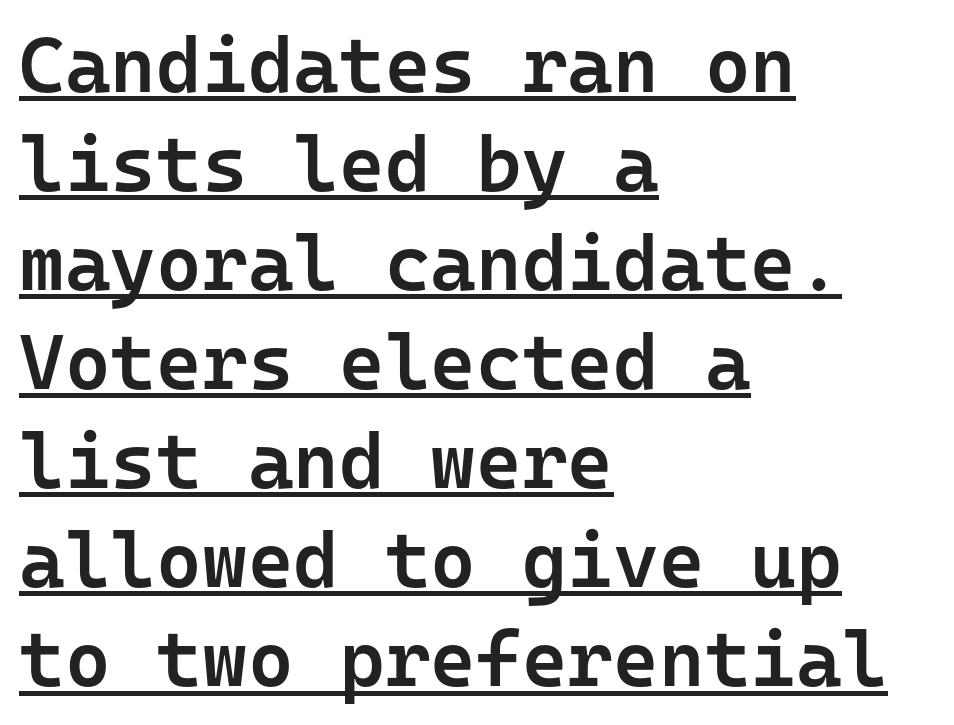
The image shows 78 px semibold sans-serif type, upright, monospaced; set left-aligned, normal line spacing (1.27x), normal letter spacing, underlined; low stroke contrast and a medium x-height.
